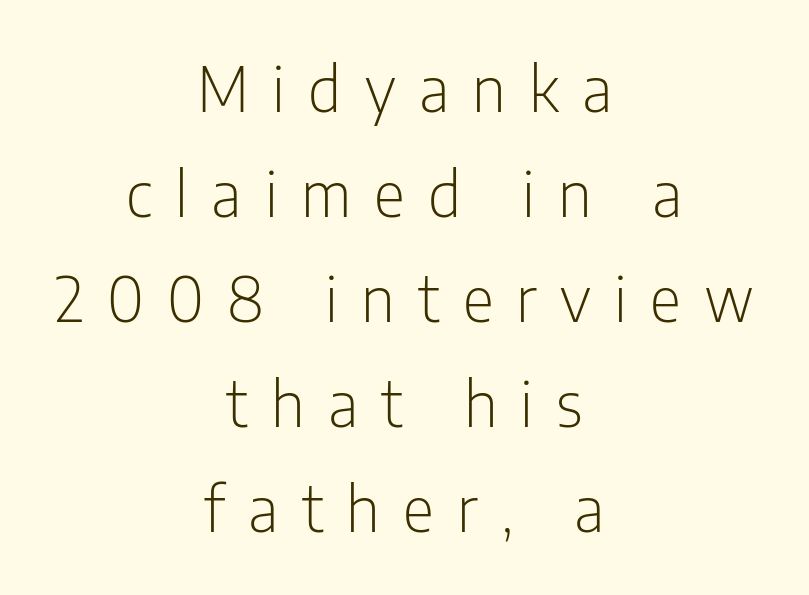
Q: Is the text bold? A: No.
Q: Is the text italic (slanted)? A: No, it is upright.
Q: Is the typeface a serif or a sans-serif typeface? A: Sans-serif.
Q: Is the text underlined? A: No.
Q: How is the paragraph aligned? A: Centered.
Q: Is the spacing between letters normal or unusually wide? A: Unusually wide.
Q: Width (condensed, normal, or wide)? A: Condensed.
Q: Stroke contrast? A: Low.
Q: x-height? A: Medium.
Q: Monospaced? A: No.
